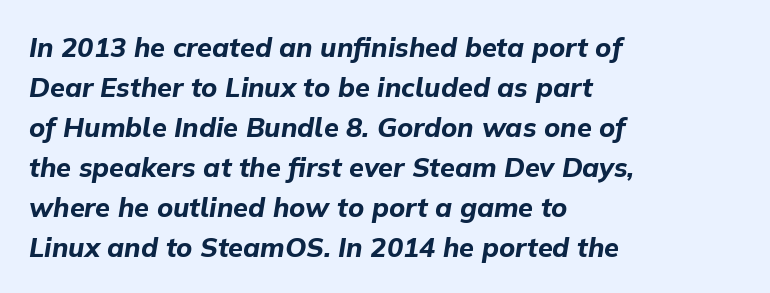
Look at the tracking — it's just the regular setting, nothing added. Set as a true bold cut, around the 700 mark. The vertical gap from one line to the next is medium. Every character sits at an angle, as italics do. Notice how the passage keeps a crisp vertical edge on the left only.
